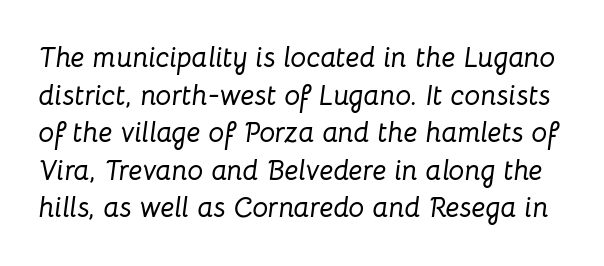
{"italic": "yes", "lean": "right", "slant_degrees": 8, "width": "normal", "stroke_contrast": "low", "x_height": "medium", "monospaced": "no", "underline": "no", "line_spacing": "normal", "line_spacing_ratio": 1.34, "letter_spacing": "normal", "letter_spacing_em": 0.0, "glyph_px": 28}
